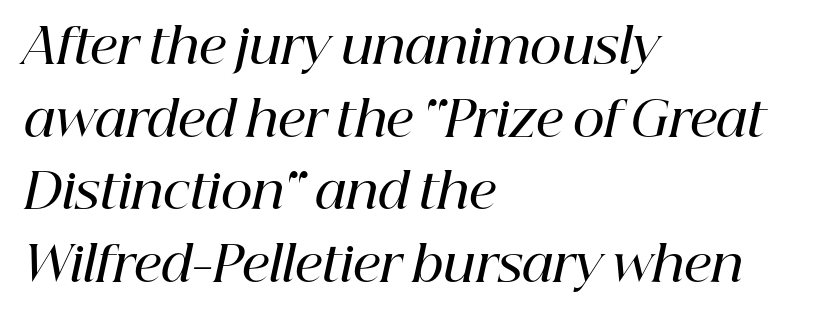
Q: Is the text bold? A: Semi-bold.
Q: Is the text italic (slanted)? A: Yes, it leans right by about 12 degrees.
Q: Is the typeface a serif or a sans-serif typeface? A: Serif.
Q: Is the text underlined? A: No.
Q: How is the paragraph aligned? A: Left-aligned.
Q: Is the spacing between letters normal or unusually wide? A: Normal.
Q: Is the spacing between lines tight, normal or loose? A: Normal.
Q: Width (condensed, normal, or wide)? A: Normal.
Q: Stroke contrast? A: High.
Q: x-height? A: Medium.
Q: Monospaced? A: No.
